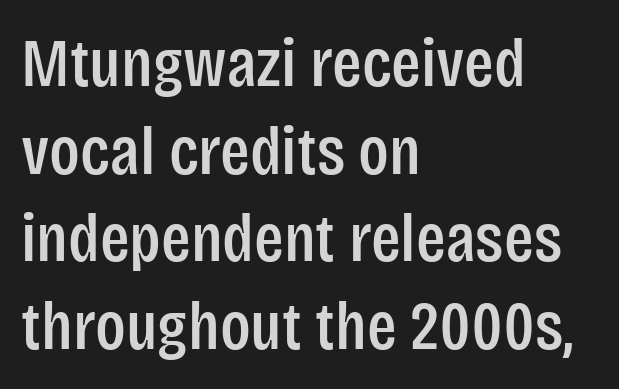
The image shows 69 px condensed sans-serif type, upright; set left-aligned, normal line spacing (1.27x), normal letter spacing, not underlined; low stroke contrast and a large x-height.
